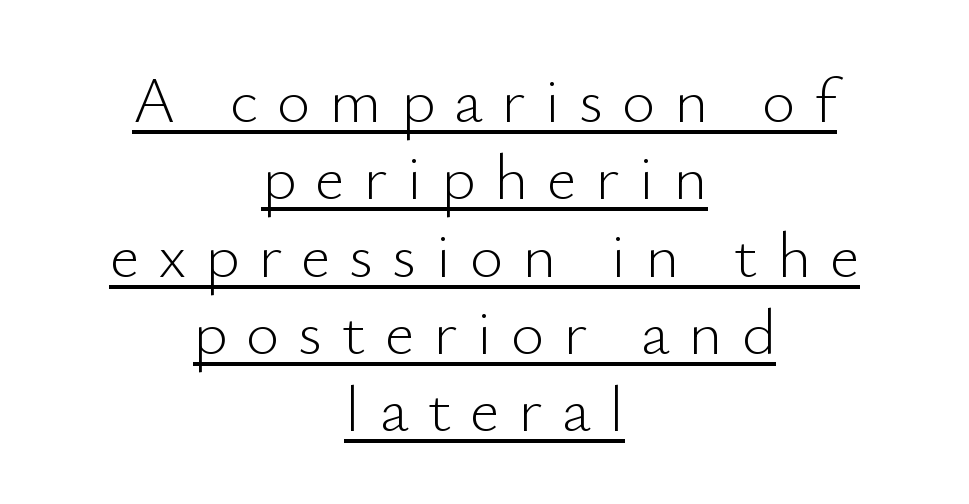
Q: Is the text bold? A: No.
Q: Is the text italic (slanted)? A: No, it is upright.
Q: Is the typeface a serif or a sans-serif typeface? A: Sans-serif.
Q: Is the text underlined? A: Yes.
Q: How is the paragraph aligned? A: Centered.
Q: Is the spacing between letters normal or unusually wide? A: Unusually wide.
Q: Width (condensed, normal, or wide)? A: Normal.
Q: Stroke contrast? A: Low.
Q: x-height? A: Small.
Q: Monospaced? A: No.
